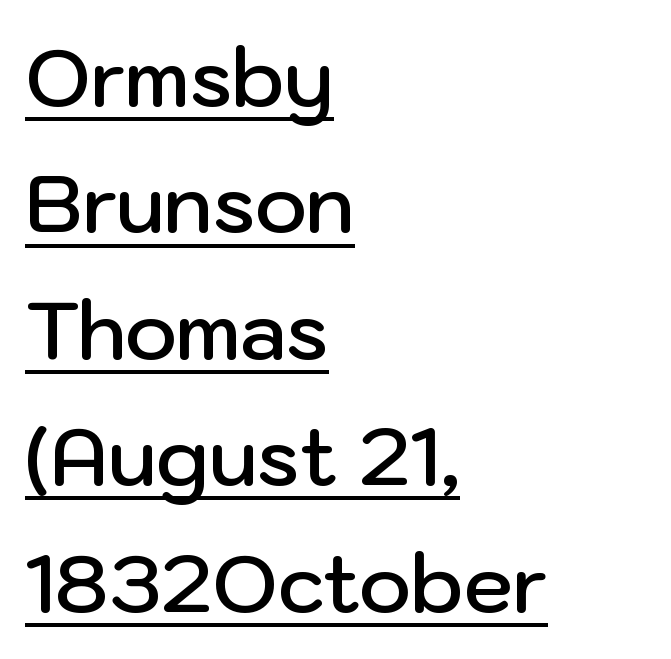
The image shows 79 px semibold sans-serif type, upright; set left-aligned, normal line spacing (1.6x), normal letter spacing, underlined; low stroke contrast and a medium x-height.
